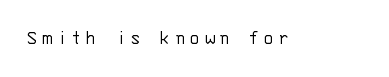
{"italic": "no", "bold": "no", "underline": "no", "letter_spacing": "wide", "letter_spacing_em": 0.2, "glyph_px": 20}
